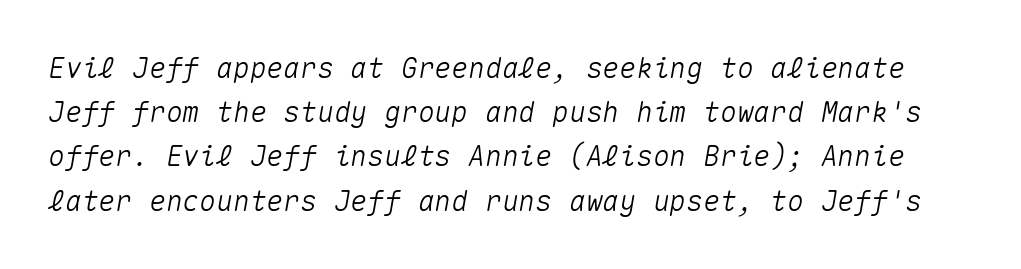
The type is set solid horizontally, with unmodified tracking. This sample has the even, mechanical cadence of fixed-width lettering. Each new line begins a customary step beneath the previous one. Decoration check: the copy has no underline.
